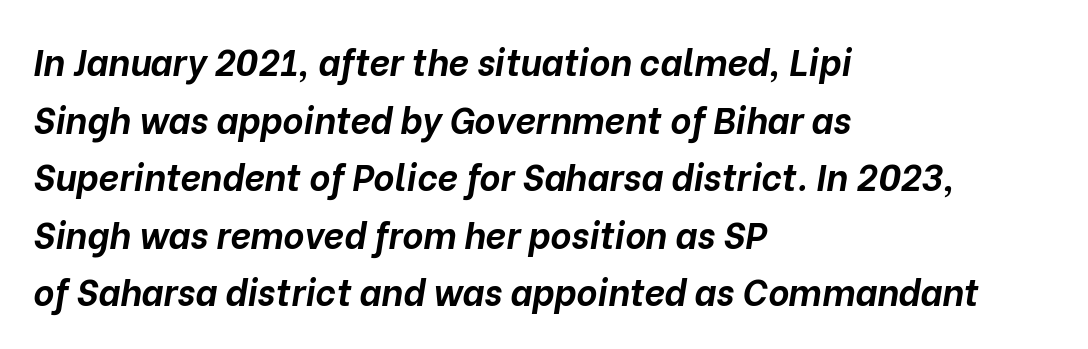
Q: Is the text bold? A: Yes.
Q: Is the text italic (slanted)? A: Yes, it leans right by about 10 degrees.
Q: Is the text underlined? A: No.
Q: How is the paragraph aligned? A: Left-aligned.
Q: Is the spacing between letters normal or unusually wide? A: Normal.
Q: Is the spacing between lines tight, normal or loose? A: Normal.
Q: Width (condensed, normal, or wide)? A: Normal.
Q: Stroke contrast? A: Low.
Q: x-height? A: Medium.
Q: Monospaced? A: No.
